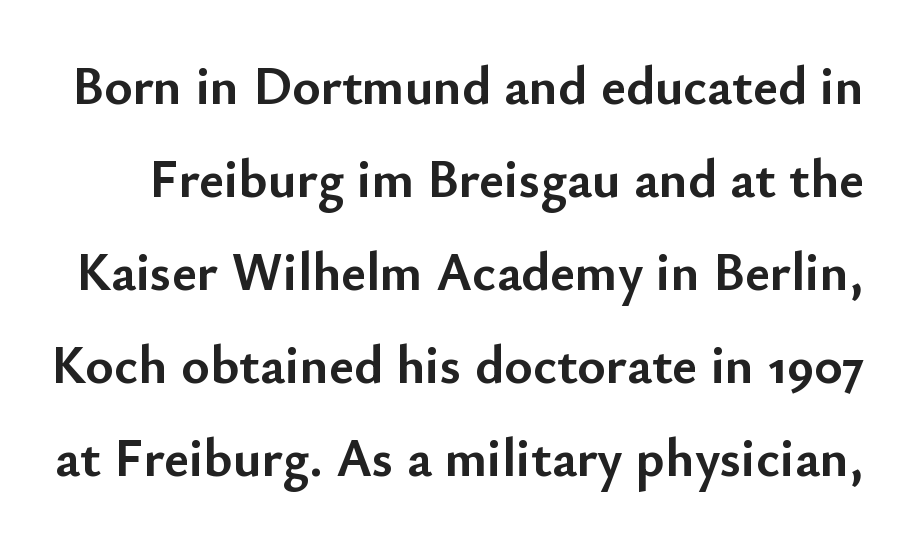
Q: Is the text bold? A: Yes.
Q: Is the text italic (slanted)? A: No, it is upright.
Q: Is the typeface a serif or a sans-serif typeface? A: Sans-serif.
Q: Is the text underlined? A: No.
Q: Is the spacing between letters normal or unusually wide? A: Normal.
Q: Width (condensed, normal, or wide)? A: Normal.
Q: Stroke contrast? A: Low.
Q: x-height? A: Small.
Q: Monospaced? A: No.
